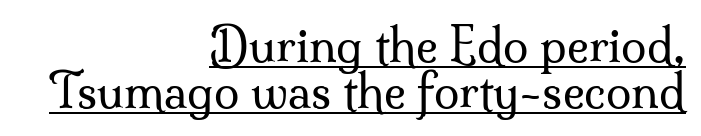
Q: Is the text bold? A: No.
Q: Is the text italic (slanted)? A: No, it is upright.
Q: Is the typeface a serif or a sans-serif typeface? A: Serif.
Q: Is the text underlined? A: Yes.
Q: How is the paragraph aligned? A: Right-aligned.
Q: Is the spacing between letters normal or unusually wide? A: Normal.
Q: Is the spacing between lines tight, normal or loose? A: Tight.
Q: Width (condensed, normal, or wide)? A: Normal.
Q: Stroke contrast? A: Medium.
Q: x-height? A: Small.
Q: Monospaced? A: No.
